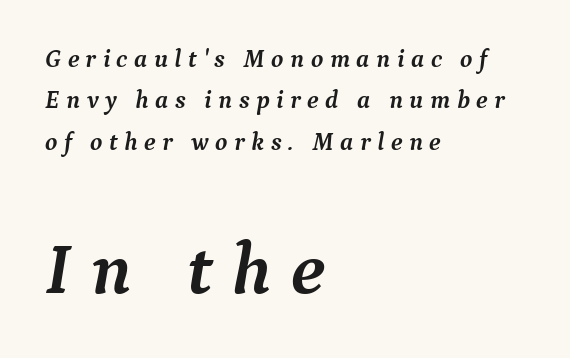
Honestly, there is no underline to notice here at all. You could only call the tracking loose — the letters float apart. Does the lettering tilt? It does — this is italic. Students, this is bold: see how much ink each stroke carries. Which of the two is more prominent by size? The second, at the bottom.
